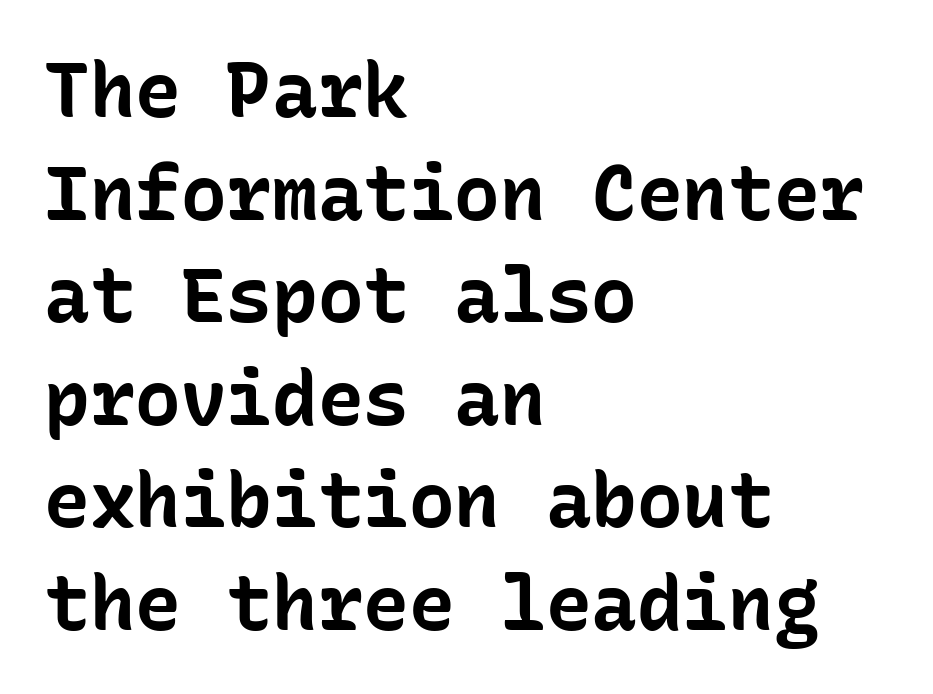
{"serif": "no", "italic": "no", "bold": "yes", "weight": "bold", "width": "normal", "stroke_contrast": "low", "x_height": "medium", "monospaced": "yes", "underline": "no", "align": "left", "line_spacing": "normal", "line_spacing_ratio": 1.35, "letter_spacing": "normal", "letter_spacing_em": 0.0, "glyph_px": 76}
